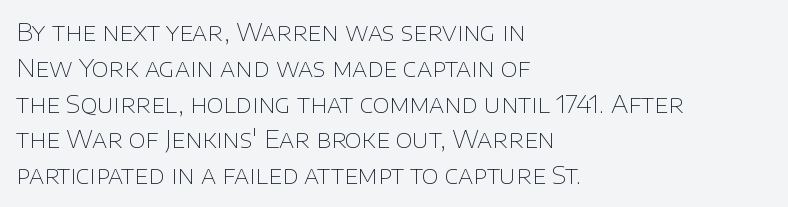
The image shows 24 px text type, upright; set left-aligned, normal line spacing (1.49x), normal letter spacing, not underlined.
